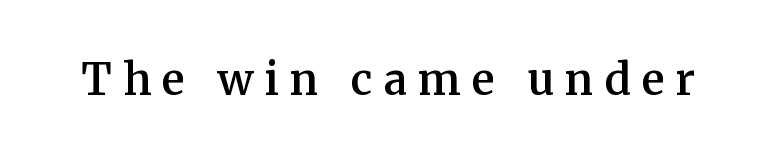
{"serif": "yes", "italic": "no", "bold": "semi", "weight": "semibold", "width": "normal", "stroke_contrast": "medium", "x_height": "medium", "monospaced": "no", "underline": "no", "letter_spacing": "wide", "letter_spacing_em": 0.26, "glyph_px": 43}
